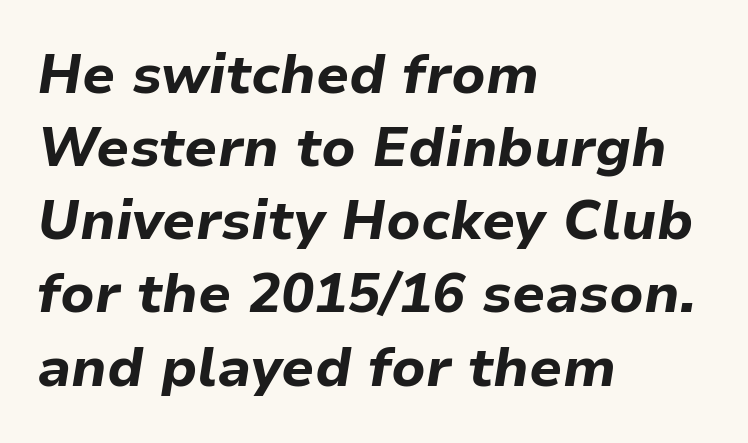
Nobody touched the tracking dial on this one. The zone under the glyphs is completely vacant. Regular leading. The rendering uses a bold face; every stroke is thick and dark. Is this a fixed-width face? No — the glyphs have proportional, varying widths.
